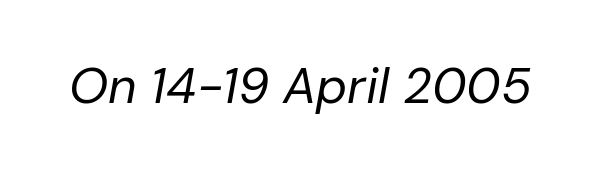
The image shows 50 px regular-weight type, italic (leaning right); set normal letter spacing, not underlined; low stroke contrast and a medium x-height.
